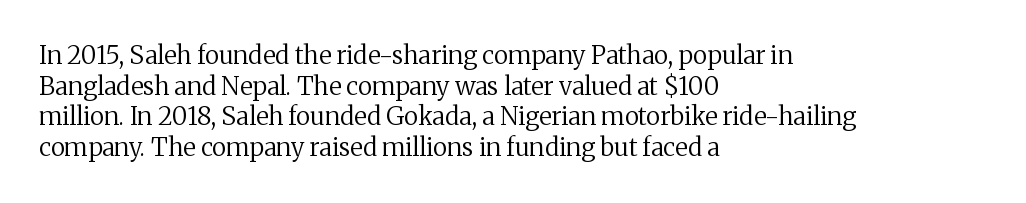
The letters look calm and open, with moderate or lighter stems. Descenders are the only things crossing below the line. Left-aligned paragraph, ragged on the right. Short note: letters normally spaced.
